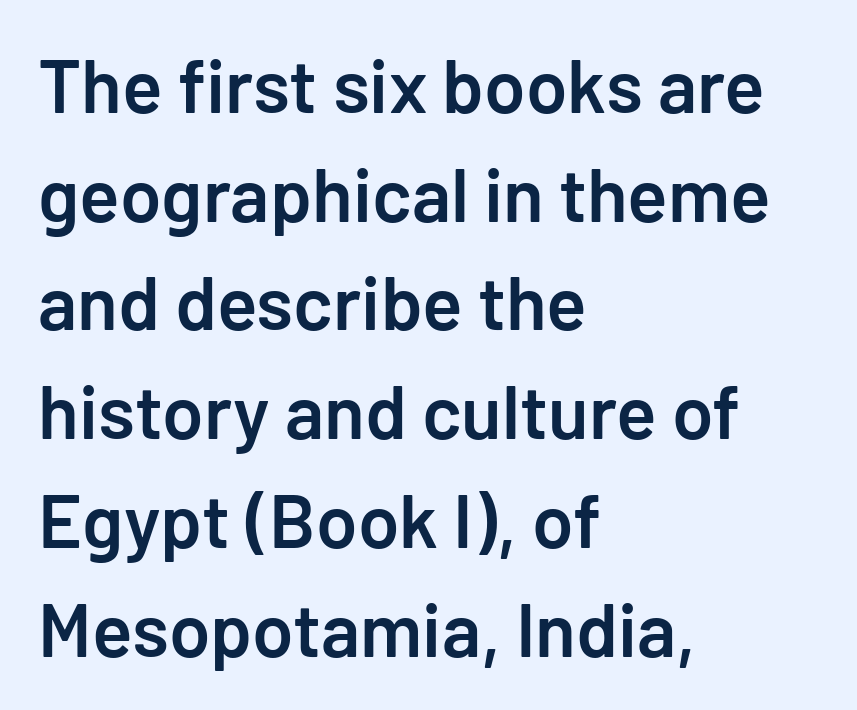
{"serif": "no", "italic": "no", "bold": "semi", "weight": "semibold", "width": "normal", "stroke_contrast": "low", "x_height": "medium", "underline": "no", "align": "left", "line_spacing": "normal", "line_spacing_ratio": 1.45, "letter_spacing": "normal", "letter_spacing_em": 0.0, "glyph_px": 75}
